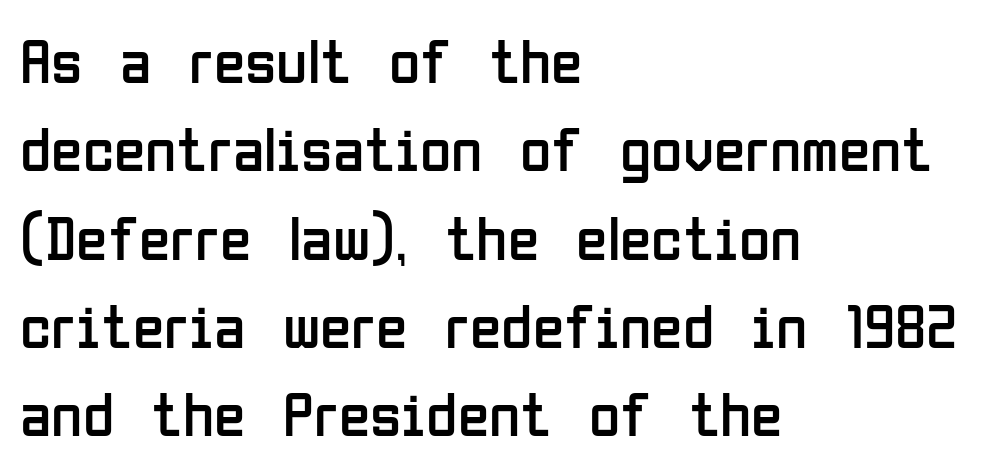
Q: Is the text bold? A: No.
Q: Is the text italic (slanted)? A: No, it is upright.
Q: Is the typeface a serif or a sans-serif typeface? A: Sans-serif.
Q: Is the text underlined? A: No.
Q: How is the paragraph aligned? A: Left-aligned.
Q: Is the spacing between letters normal or unusually wide? A: Normal.
Q: Is the spacing between lines tight, normal or loose? A: Normal.
Q: Width (condensed, normal, or wide)? A: Condensed.
Q: Stroke contrast? A: Low.
Q: x-height? A: Medium.
Q: Monospaced? A: No.
